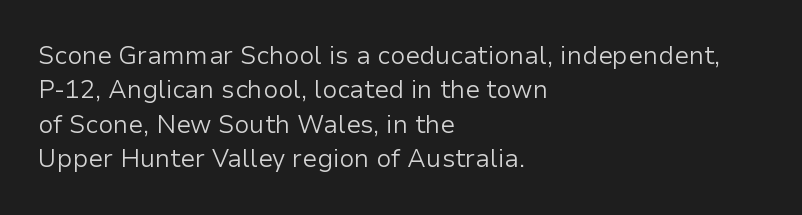
The image shows 25 px text type, upright; set left-aligned, normal line spacing (1.38x), normal letter spacing, not underlined.
